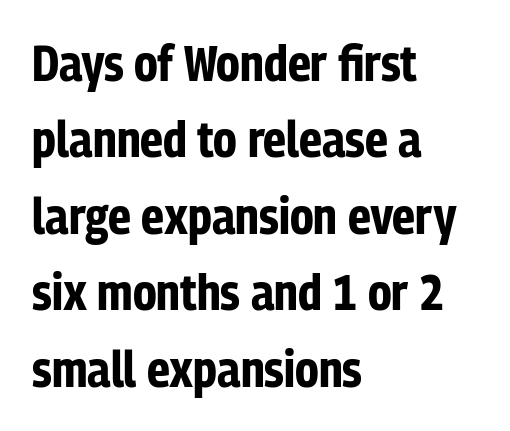
Q: Is the text bold? A: Yes.
Q: Is the text italic (slanted)? A: No, it is upright.
Q: Is the typeface a serif or a sans-serif typeface? A: Sans-serif.
Q: Is the text underlined? A: No.
Q: How is the paragraph aligned? A: Left-aligned.
Q: Is the spacing between letters normal or unusually wide? A: Normal.
Q: Is the spacing between lines tight, normal or loose? A: Normal.
Q: Width (condensed, normal, or wide)? A: Condensed.
Q: Stroke contrast? A: Low.
Q: x-height? A: Medium.
Q: Monospaced? A: No.
